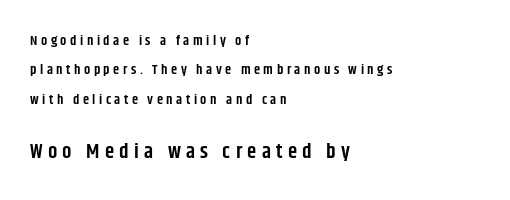
Q: Is the text bold? A: Semi-bold.
Q: Is the text italic (slanted)? A: No, it is upright.
Q: Is the text underlined? A: No.
Q: How is the paragraph aligned? A: Left-aligned.
Q: Is the spacing between letters normal or unusually wide? A: Unusually wide.
Q: Is the spacing between lines tight, normal or loose? A: Loose.
Q: Which block of text is set in a larger size, the first (top) or the second (bottom)? A: The second (bottom) one.
